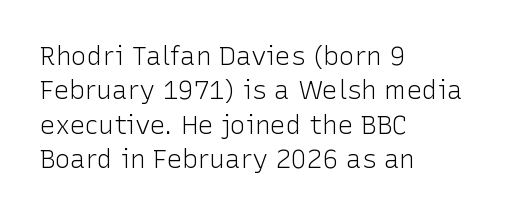
The image shows 26 px text type, upright; set left-aligned, normal line spacing (1.32x), normal letter spacing, not underlined.
